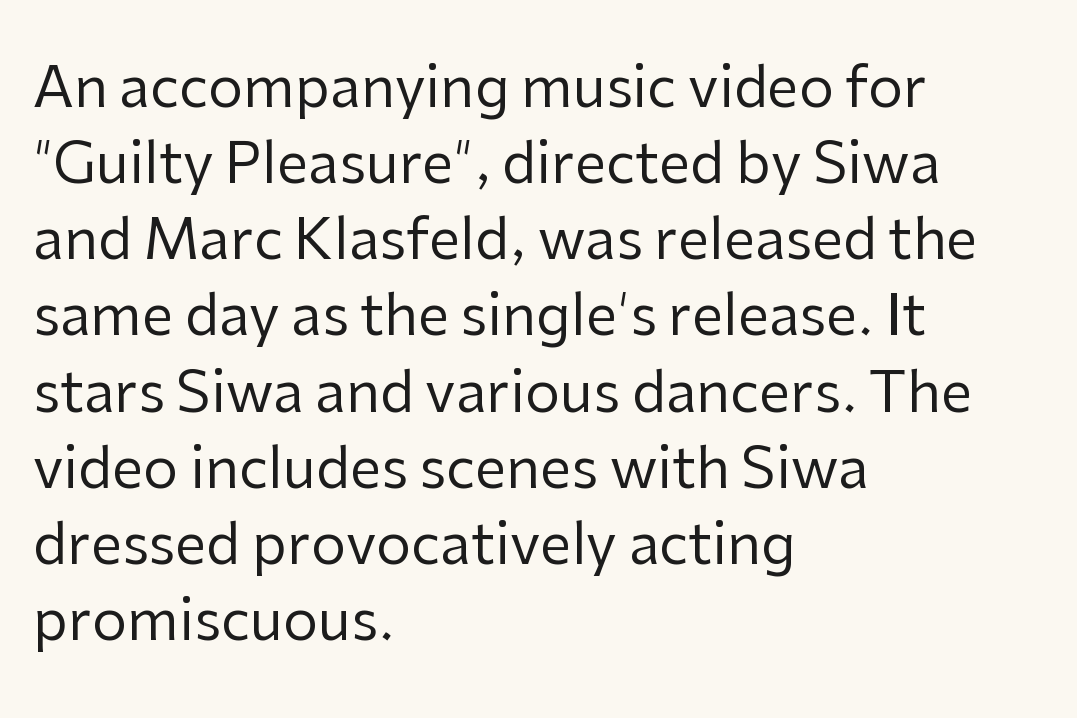
The image shows 56 px regular-weight sans-serif type, upright; set left-aligned, normal line spacing (1.36x), normal letter spacing, not underlined; low stroke contrast and a medium x-height.
